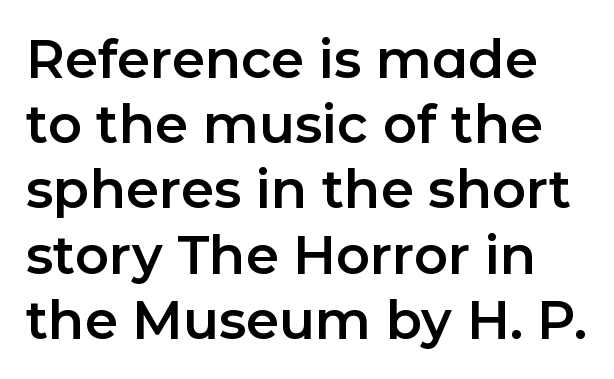
The image shows 53 px sans-serif type, upright; set line spacing 1.23x, normal letter spacing, not underlined; low stroke contrast and a medium x-height.
